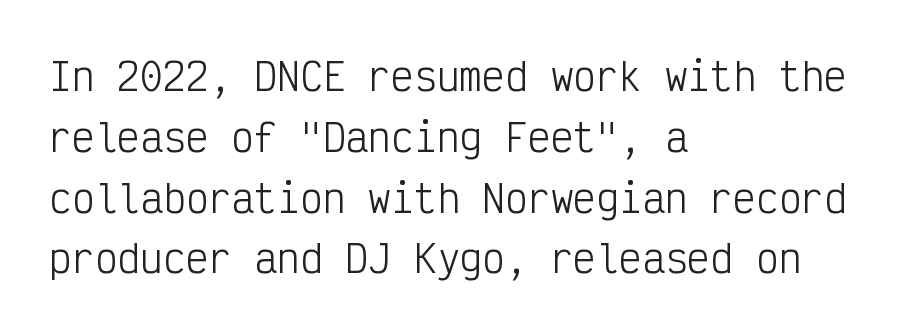
Do the letters lean? They stand straight. Descender tails drop into unmarked territory. The type is set solid horizontally, with unmodified tracking. Serifs: no, the terminals of the letterforms are clean. Is the stroke heavy? The answer is a plain regular-or-lighter.
